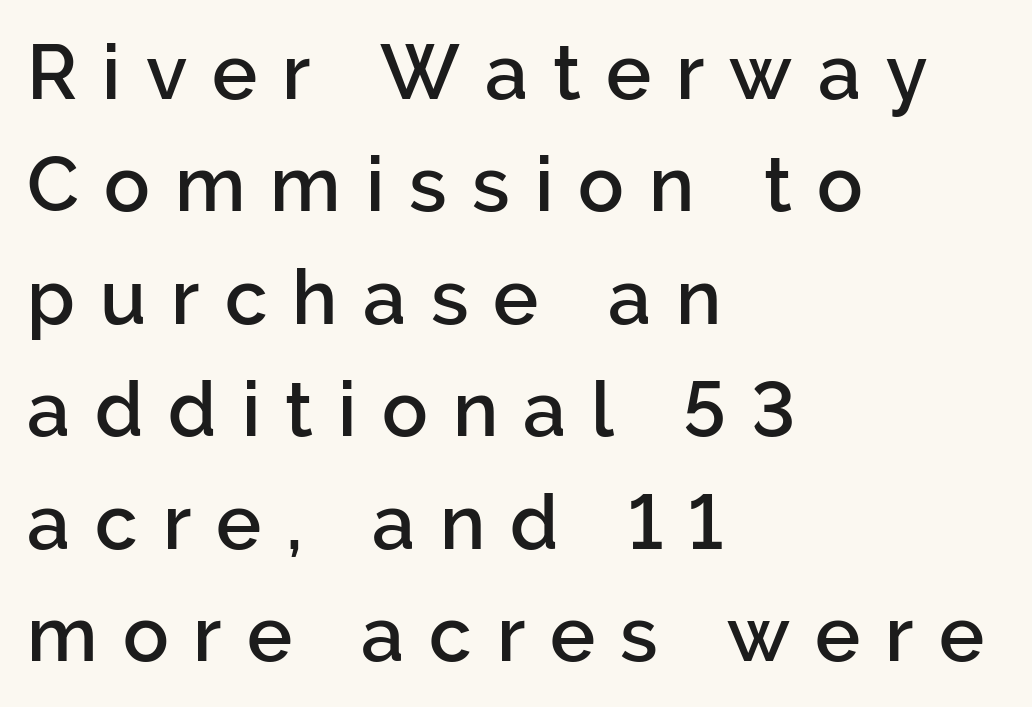
{"serif": "no", "italic": "no", "bold": "semi", "weight": "semibold", "width": "normal", "stroke_contrast": "low", "x_height": "medium", "monospaced": "no", "underline": "no", "align": "left", "line_spacing": "normal", "line_spacing_ratio": 1.48, "letter_spacing": "wide", "letter_spacing_em": 0.33, "glyph_px": 76}
